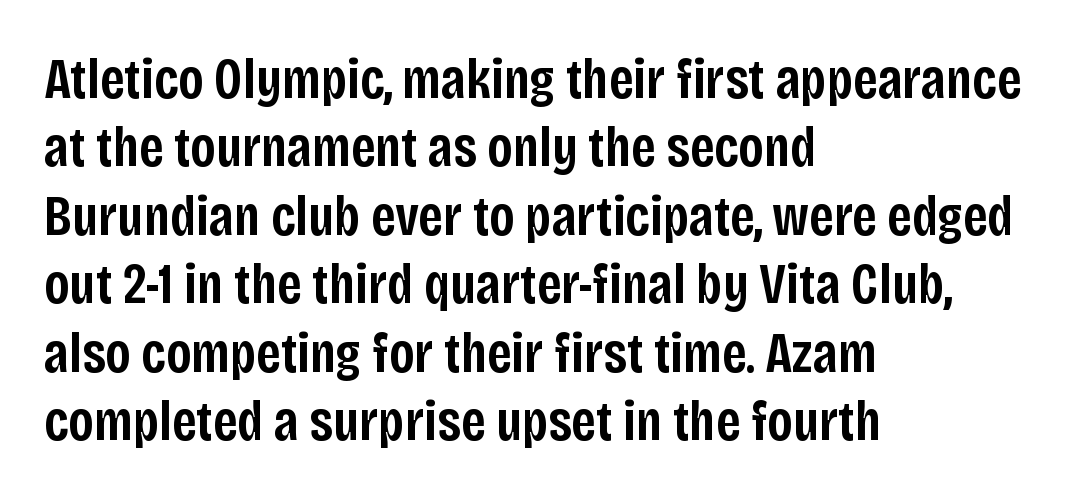
Q: Is the text bold? A: Semi-bold.
Q: Is the text italic (slanted)? A: No, it is upright.
Q: Is the typeface a serif or a sans-serif typeface? A: Sans-serif.
Q: Is the text underlined? A: No.
Q: How is the paragraph aligned? A: Left-aligned.
Q: Is the spacing between letters normal or unusually wide? A: Normal.
Q: Width (condensed, normal, or wide)? A: Condensed.
Q: Stroke contrast? A: Low.
Q: x-height? A: Large.
Q: Monospaced? A: No.
